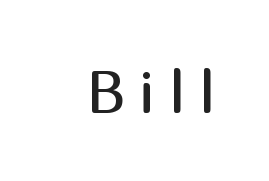
Q: Is the text bold? A: No.
Q: Is the text italic (slanted)? A: No, it is upright.
Q: Is the typeface a serif or a sans-serif typeface? A: Sans-serif.
Q: Is the text underlined? A: No.
Q: Is the spacing between letters normal or unusually wide? A: Unusually wide.
Q: Width (condensed, normal, or wide)? A: Normal.
Q: Stroke contrast? A: Medium.
Q: x-height? A: Medium.
Q: Monospaced? A: No.
